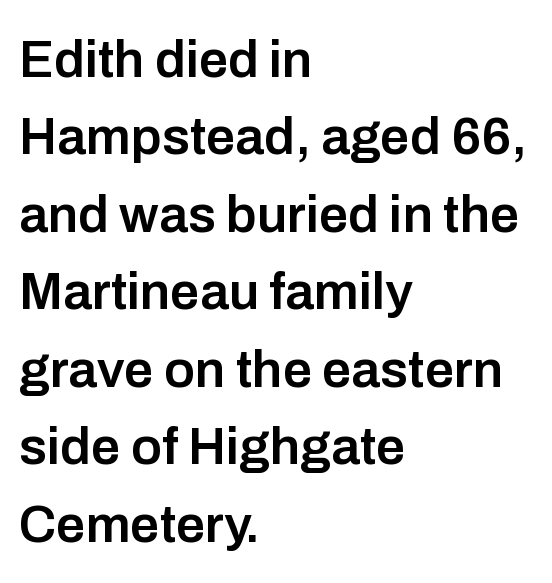
Q: Is the text bold? A: Semi-bold.
Q: Is the text italic (slanted)? A: No, it is upright.
Q: Is the typeface a serif or a sans-serif typeface? A: Sans-serif.
Q: Is the text underlined? A: No.
Q: How is the paragraph aligned? A: Left-aligned.
Q: Is the spacing between letters normal or unusually wide? A: Normal.
Q: Is the spacing between lines tight, normal or loose? A: Normal.
Q: Width (condensed, normal, or wide)? A: Normal.
Q: Stroke contrast? A: Low.
Q: x-height? A: Medium.
Q: Monospaced? A: No.
